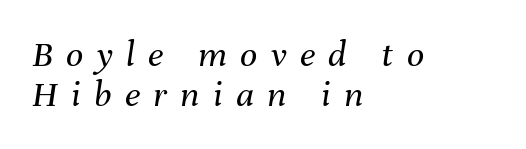
These lines are rendered in a variable-pitch font. A typesetter would call this heavily tracked-out type. Does the lettering tilt? It does — this is italic. Rule under the text: the space is simply empty.
